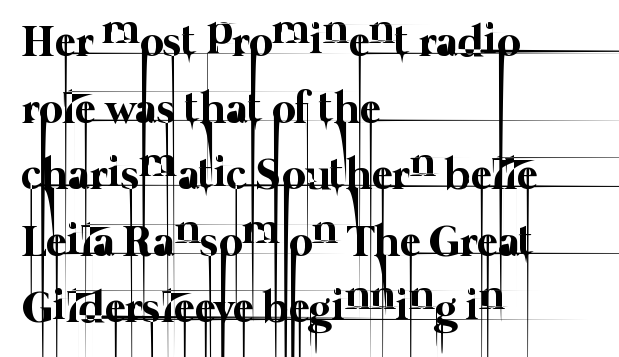
Q: Is the text bold? A: No.
Q: Is the text underlined? A: No.
Q: How is the paragraph aligned? A: Left-aligned.
Q: Is the spacing between letters normal or unusually wide? A: Normal.
Q: Is the spacing between lines tight, normal or loose? A: Normal.
Q: Width (condensed, normal, or wide)? A: Normal.
Q: Stroke contrast? A: Low.
Q: x-height? A: Medium.
Q: Monospaced? A: No.
